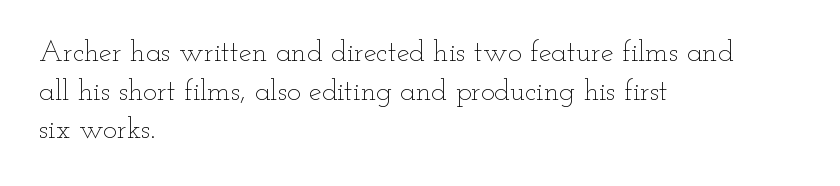
{"italic": "no", "bold": "no", "weight": "thin", "width": "wide", "stroke_contrast": "low", "x_height": "small", "monospaced": "no", "underline": "no", "align": "left", "line_spacing": "normal", "line_spacing_ratio": 1.33, "letter_spacing": "normal", "letter_spacing_em": 0.0, "glyph_px": 29}
